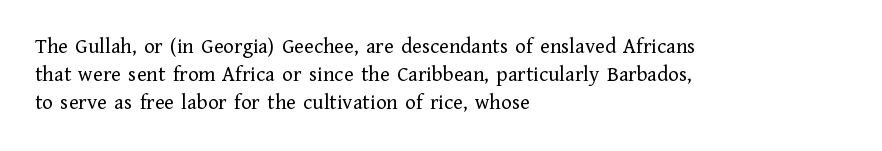
Normally led — the rows are evenly, conventionally spaced. Underlining? Definitely not there. The axis of the letterforms is exactly vertical. The passage is arranged the way most books set body copy — flush left. Default kerning and tracking; the words read as compact shapes.
